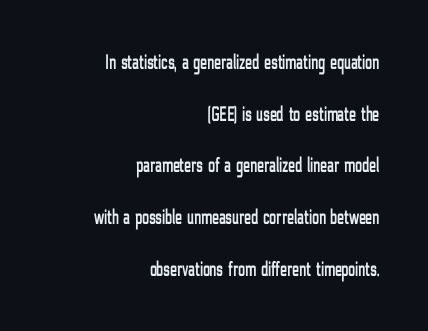
This block would shrink considerably if given ordinary leading; it's expanded now. Upright lettering throughout. The passage shown has conventional tracking throughout. Lines of text with bare space underneath.
